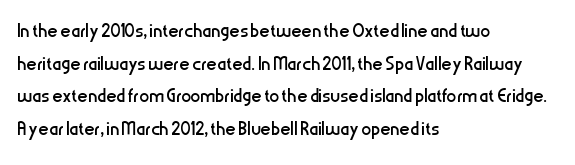
The image shows 25 px text type, upright; set left-aligned, normal line spacing (1.31x), normal letter spacing, not underlined.
